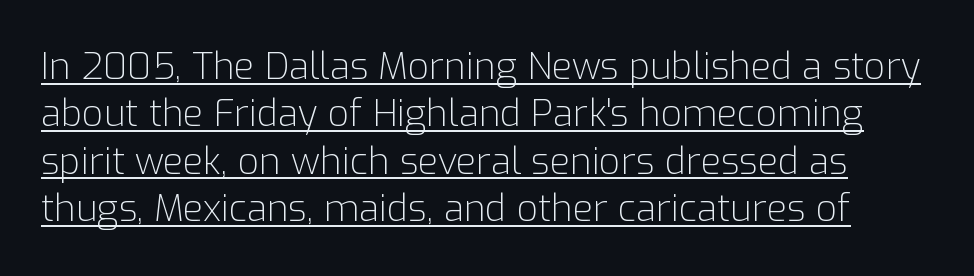
Q: Is the text bold? A: No.
Q: Is the text italic (slanted)? A: No, it is upright.
Q: Is the typeface a serif or a sans-serif typeface? A: Sans-serif.
Q: Is the text underlined? A: Yes.
Q: Is the spacing between letters normal or unusually wide? A: Normal.
Q: Is the spacing between lines tight, normal or loose? A: Normal.
Q: Width (condensed, normal, or wide)? A: Normal.
Q: Stroke contrast? A: Low.
Q: x-height? A: Medium.
Q: Monospaced? A: No.
